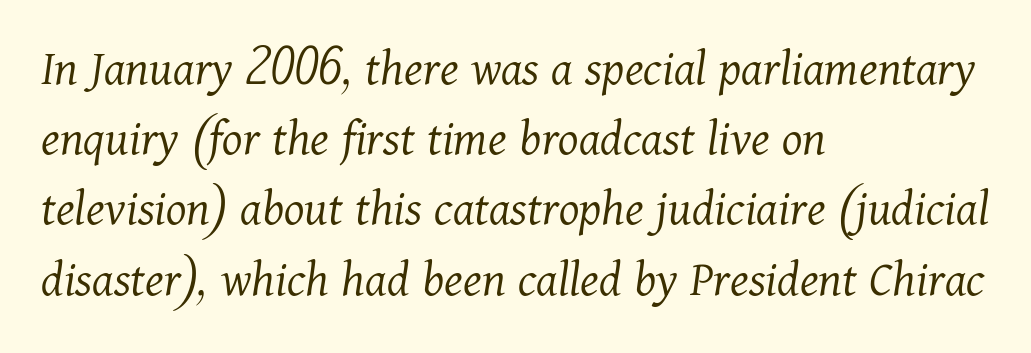
Q: Is the text bold? A: No.
Q: Is the text italic (slanted)? A: Yes, it leans right by about 11 degrees.
Q: Is the typeface a serif or a sans-serif typeface? A: Serif.
Q: Is the text underlined? A: No.
Q: How is the paragraph aligned? A: Left-aligned.
Q: Is the spacing between letters normal or unusually wide? A: Normal.
Q: Is the spacing between lines tight, normal or loose? A: Normal.
Q: Width (condensed, normal, or wide)? A: Normal.
Q: Stroke contrast? A: Medium.
Q: x-height? A: Medium.
Q: Monospaced? A: No.
